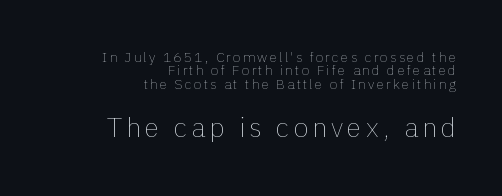
Q: Is the text bold? A: No.
Q: Is the text italic (slanted)? A: No, it is upright.
Q: Is the text underlined? A: No.
Q: How is the paragraph aligned? A: Right-aligned.
Q: Is the spacing between lines tight, normal or loose? A: Tight.
Q: Which block of text is set in a larger size, the first (top) or the second (bottom)? A: The second (bottom) one.
